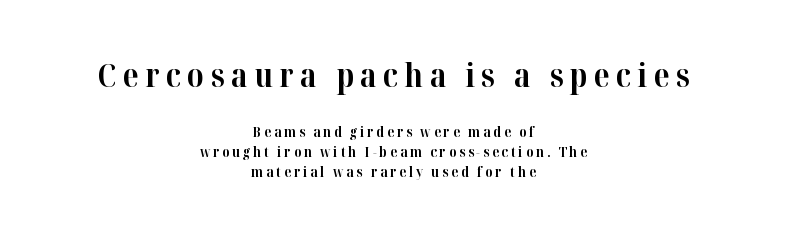
The passage shown stacks its lines at a standard gap. Note the varied advance widths — an 'i' is clearly narrower than an 'm'. Summary of weight: heavy, a full bold. The rendering shows small feet on the letterforms — a serif design. The line texture is sparse and dotted thanks to wide tracking. The strip under each line holds only bare page.
